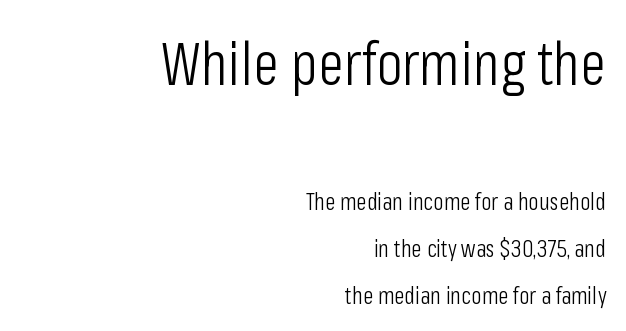
In terms of letterform style, serifs are entirely absent. The letters sit at their default tracking, neither squeezed nor spread. Stroke thickness stays within the range of a standard reading face or lighter. The words here are not underlined. Summary of vertical rhythm: relaxed, with wide interline spacing.
